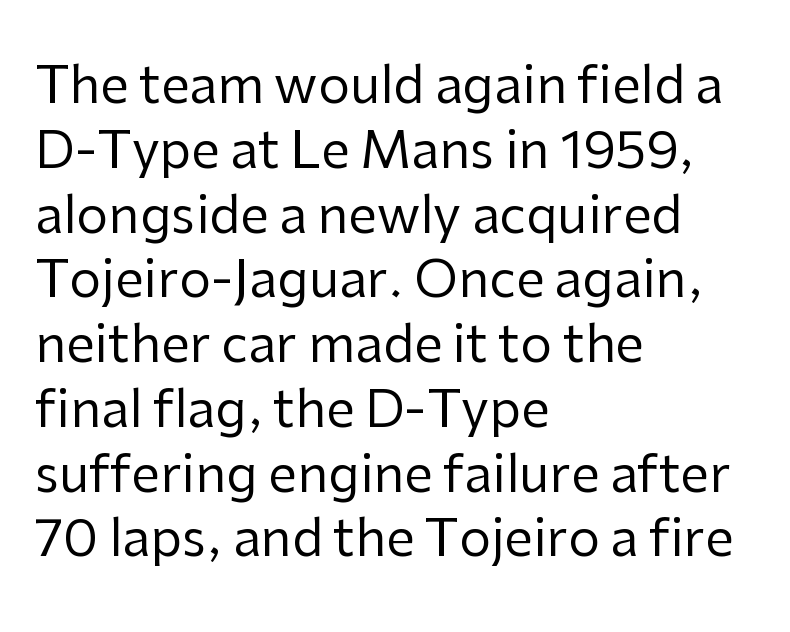
Q: Is the text bold? A: No.
Q: Is the text italic (slanted)? A: No, it is upright.
Q: Is the typeface a serif or a sans-serif typeface? A: Sans-serif.
Q: Is the text underlined? A: No.
Q: How is the paragraph aligned? A: Left-aligned.
Q: Is the spacing between letters normal or unusually wide? A: Normal.
Q: Is the spacing between lines tight, normal or loose? A: Normal.
Q: Width (condensed, normal, or wide)? A: Normal.
Q: Stroke contrast? A: Low.
Q: x-height? A: Medium.
Q: Monospaced? A: No.
